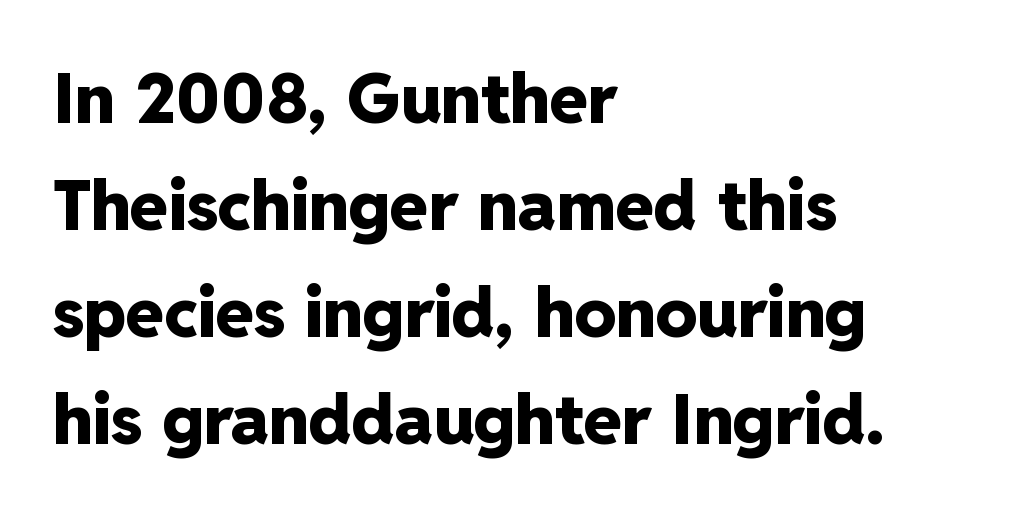
Q: Is the text bold? A: Yes.
Q: Is the text italic (slanted)? A: No, it is upright.
Q: Is the typeface a serif or a sans-serif typeface? A: Sans-serif.
Q: Is the text underlined? A: No.
Q: How is the paragraph aligned? A: Left-aligned.
Q: Is the spacing between letters normal or unusually wide? A: Normal.
Q: Is the spacing between lines tight, normal or loose? A: Normal.
Q: Width (condensed, normal, or wide)? A: Normal.
Q: Stroke contrast? A: Low.
Q: x-height? A: Medium.
Q: Monospaced? A: No.
